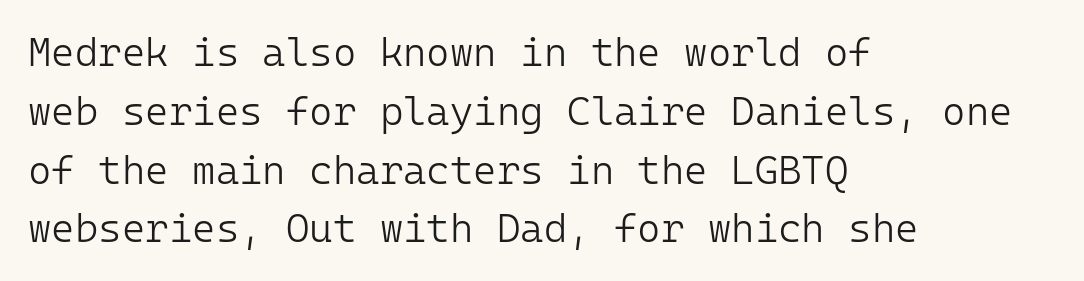
Nope, no serifs anywhere on these letters. Notice how descenders clear the ascenders below comfortably — that's standard leading. Here the designer chose a console-style face with uniform glyph widths. Every row of glyphs begins at an identical x-position on the left.
